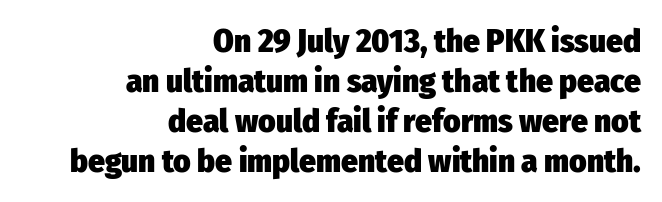
Each glyph is drawn with heavy, bold strokes. Think of a printed novel: that variable character pitch is what you see here. Typographically, this falls in the sans-serif category. The horizontal fit of the characters is conventional and even.
